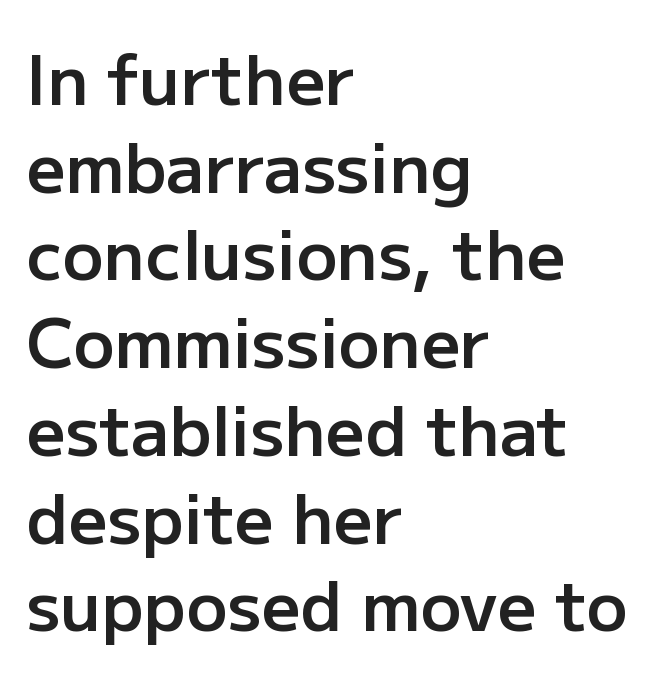
Nope, not italic — everything's standing straight. Each letter keeps its own natural width here, so spacing adapts to shape. The face used here is rendered with its standard letterfit. Quick note: underline off.
